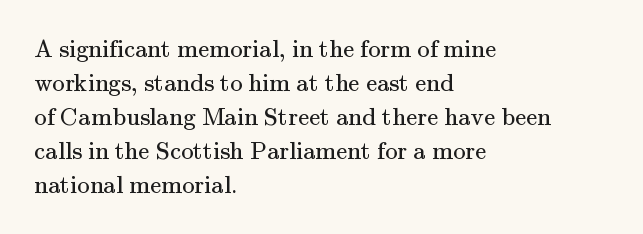
A normal amount of white space separates one row of letters from the next. Honestly, the letter spacing is just normal — you wouldn't notice it. The font's upright variant was chosen for this text. Is this a heavy cut? Hardly; it is regular or lighter. Caption: multi-line text, flush left, ragged right.
